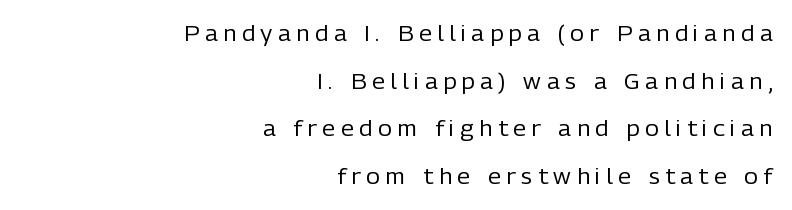
{"italic": "no", "bold": "no", "underline": "no", "align": "right", "line_spacing": "loose", "line_spacing_ratio": 2.27, "letter_spacing": "wide", "letter_spacing_em": 0.27, "glyph_px": 21}
